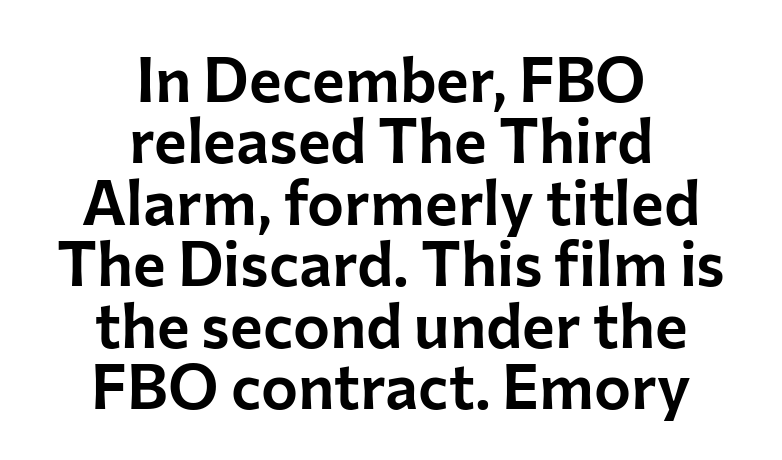
The passage shown has conventional tracking throughout. The face used here is a sans, in the tradition of grotesques and geometrics. Do the characters align in a grid? No, the font is proportional. Posture: upright roman. Check the space under the baseline: it is left empty.
